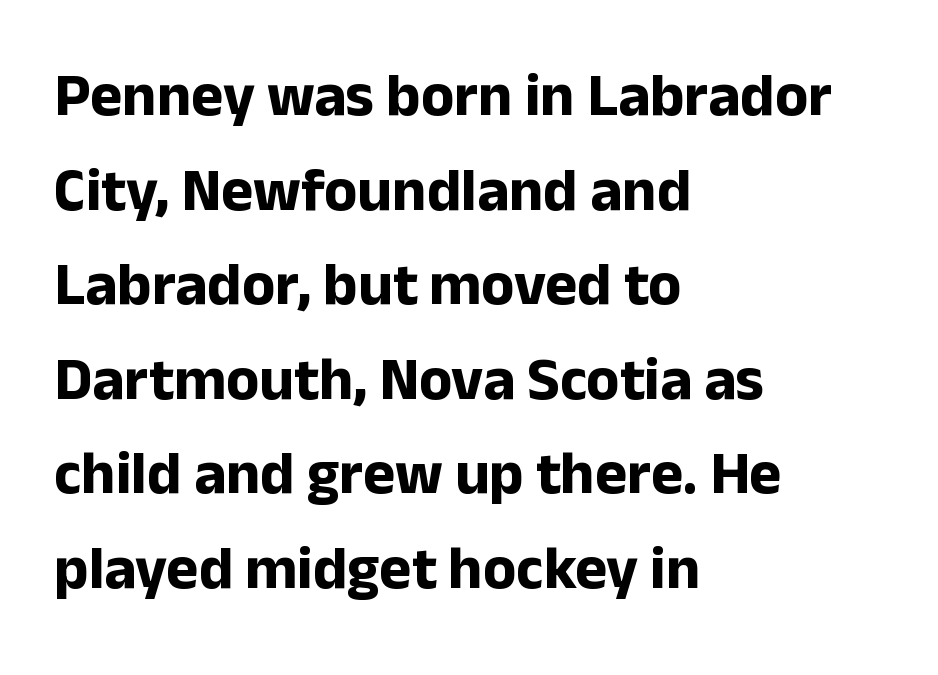
Q: Is the text bold? A: Yes.
Q: Is the text italic (slanted)? A: No, it is upright.
Q: Is the typeface a serif or a sans-serif typeface? A: Sans-serif.
Q: Is the text underlined? A: No.
Q: How is the paragraph aligned? A: Left-aligned.
Q: Is the spacing between letters normal or unusually wide? A: Normal.
Q: Is the spacing between lines tight, normal or loose? A: Normal.
Q: Width (condensed, normal, or wide)? A: Normal.
Q: Stroke contrast? A: Low.
Q: x-height? A: Medium.
Q: Monospaced? A: No.
